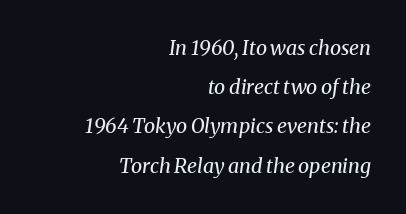
A flush-right, rag-left setting is used for this passage. Summary of vertical rhythm: relaxed, with wide interline spacing. There is no visible air inserted between adjacent glyphs. Designer's note — italics engaged.
